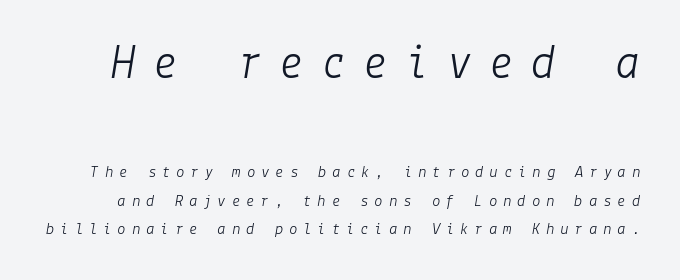
{"italic": "yes", "lean": "right", "slant_degrees": 9, "bold": "no", "weight": "light", "width": "normal", "stroke_contrast": "low", "x_height": "medium", "underline": "no", "line_spacing": "normal", "line_spacing_ratio": 1.68, "letter_spacing": "wide", "letter_spacing_em": 0.34, "larger_block": "first", "size_ratio": 2.94, "glyph_px": 50}
